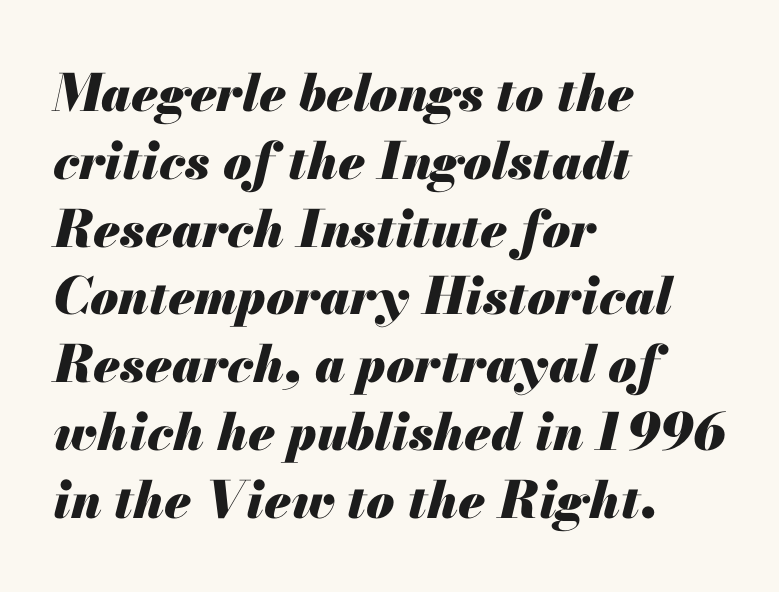
The image shows 51 px heavy type, italic (leaning right); set left-aligned, normal line spacing (1.33x), normal letter spacing, not underlined; medium stroke contrast and a small x-height.
